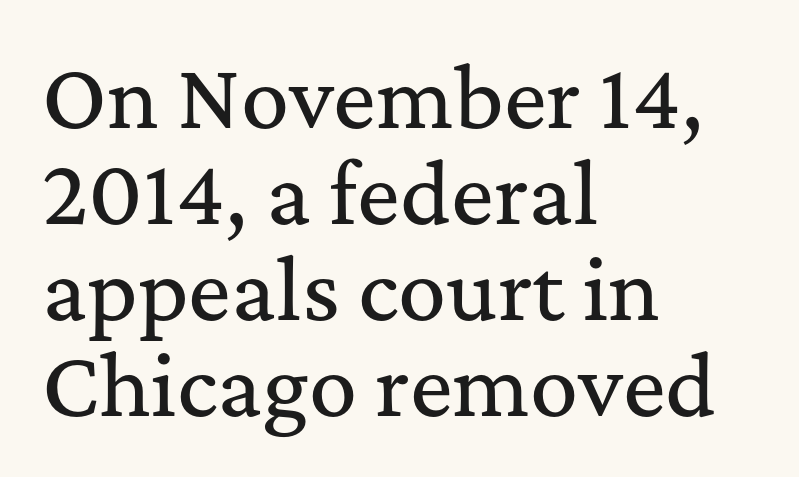
Q: Is the text italic (slanted)? A: No, it is upright.
Q: Is the typeface a serif or a sans-serif typeface? A: Serif.
Q: Is the text underlined? A: No.
Q: How is the paragraph aligned? A: Left-aligned.
Q: Is the spacing between letters normal or unusually wide? A: Normal.
Q: Width (condensed, normal, or wide)? A: Normal.
Q: Stroke contrast? A: Medium.
Q: x-height? A: Medium.
Q: Monospaced? A: No.
